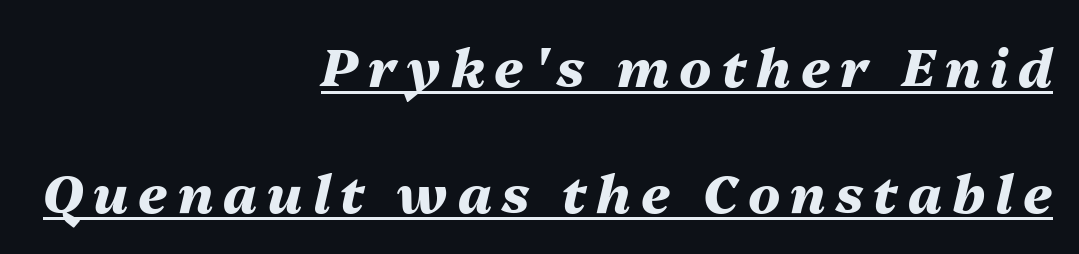
The image shows 53 px heavy type, italic (leaning right); set right-aligned, loose line spacing (2.37x), underlined; medium stroke contrast and a medium x-height.
